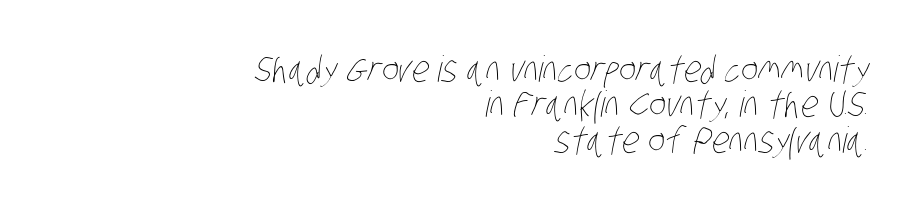
The image shows 36 px thin, condensed type; set right-aligned, tight line spacing (0.98x), normal letter spacing, not underlined; low stroke contrast and a large x-height.
